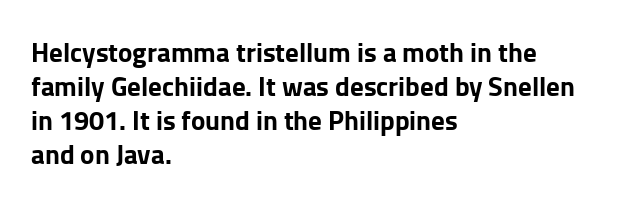
Q: Is the text bold? A: Yes.
Q: Is the text italic (slanted)? A: No, it is upright.
Q: Is the text underlined? A: No.
Q: How is the paragraph aligned? A: Left-aligned.
Q: Is the spacing between letters normal or unusually wide? A: Normal.
Q: Is the spacing between lines tight, normal or loose? A: Normal.
